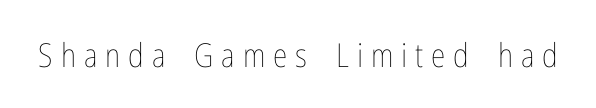
Q: Is the text bold? A: No.
Q: Is the text italic (slanted)? A: No, it is upright.
Q: Is the text underlined? A: No.
Q: Is the spacing between letters normal or unusually wide? A: Unusually wide.
Q: Width (condensed, normal, or wide)? A: Condensed.
Q: Stroke contrast? A: Low.
Q: x-height? A: Medium.
Q: Monospaced? A: No.
